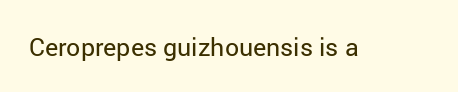
The rendering keeps characters at their native spacing. The font sits on the lighter half of the weight spectrum, regular included. Quick note: underline off. Is there any slant? The stems are plumb.
